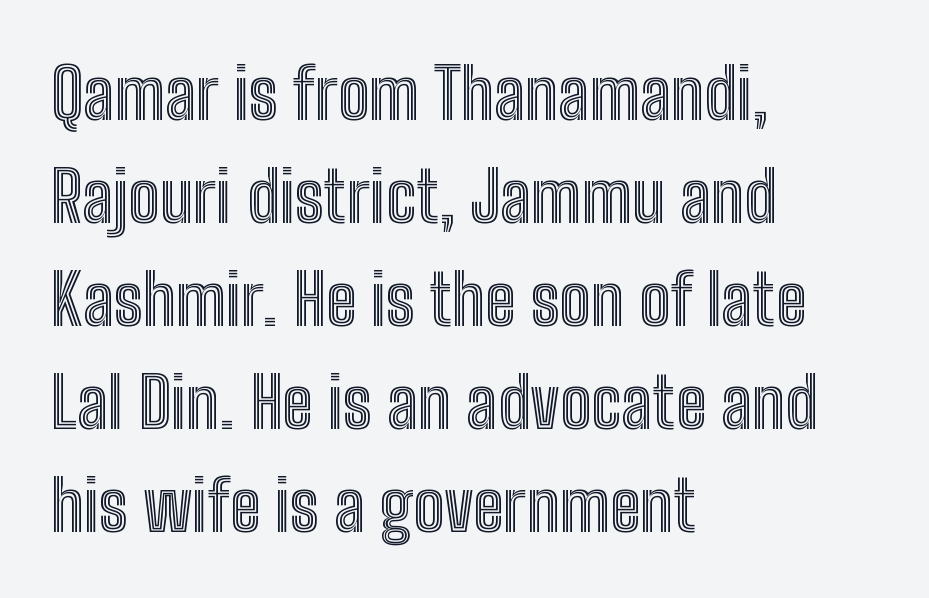
{"italic": "no", "width": "condensed", "x_height": "medium", "monospaced": "no", "underline": "no", "align": "left", "line_spacing": "normal", "line_spacing_ratio": 1.47, "letter_spacing": "normal", "letter_spacing_em": 0.0, "glyph_px": 70}
